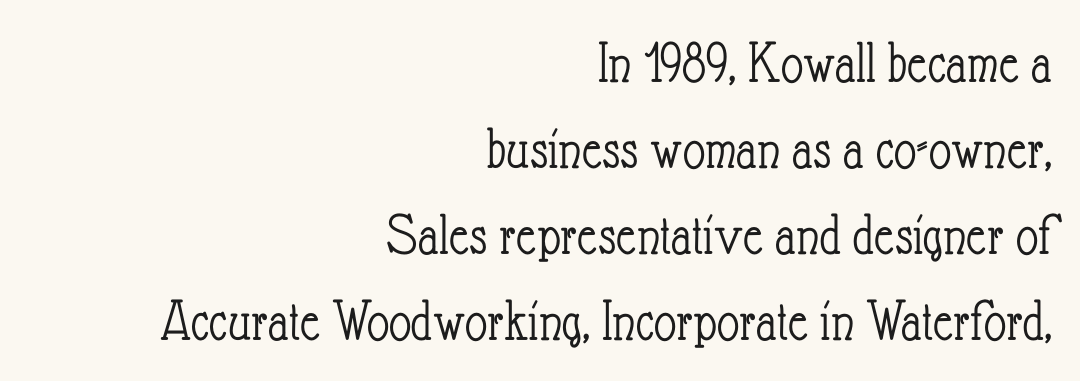
Q: Is the text bold? A: No.
Q: Is the text italic (slanted)? A: No, it is upright.
Q: Is the text underlined? A: No.
Q: How is the paragraph aligned? A: Right-aligned.
Q: Is the spacing between letters normal or unusually wide? A: Normal.
Q: Is the spacing between lines tight, normal or loose? A: Normal.
Q: Width (condensed, normal, or wide)? A: Condensed.
Q: Stroke contrast? A: Low.
Q: x-height? A: Small.
Q: Monospaced? A: No.
